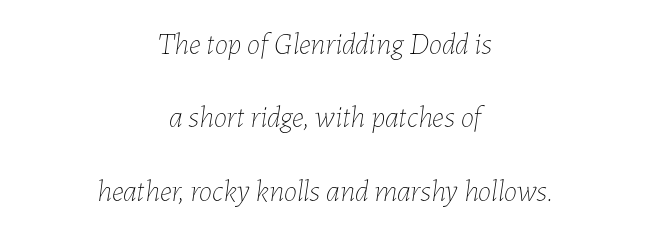
{"italic": "yes", "lean": "right", "slant_degrees": 7, "bold": "no", "weight": "thin", "width": "normal", "stroke_contrast": "low", "x_height": "medium", "monospaced": "no", "underline": "no", "align": "center", "line_spacing": "loose", "line_spacing_ratio": 2.45, "letter_spacing": "normal", "letter_spacing_em": 0.0, "glyph_px": 30}
